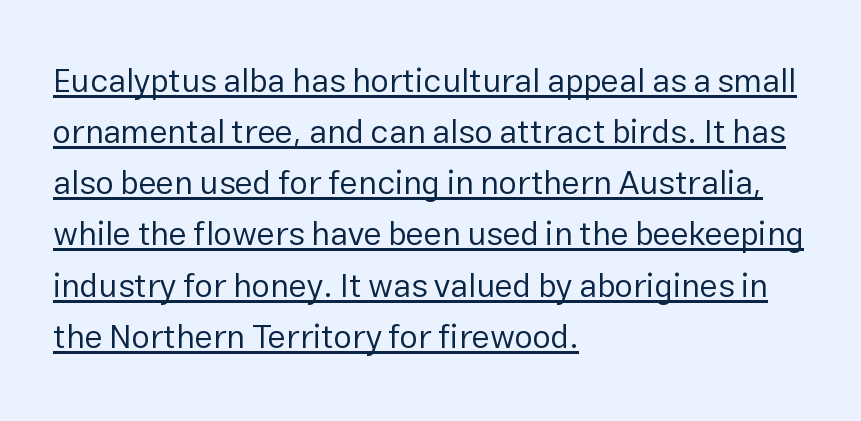
The image shows 33 px regular-weight sans-serif type, upright; set left-aligned, normal line spacing (1.55x), normal letter spacing, underlined; low stroke contrast and a medium x-height.
